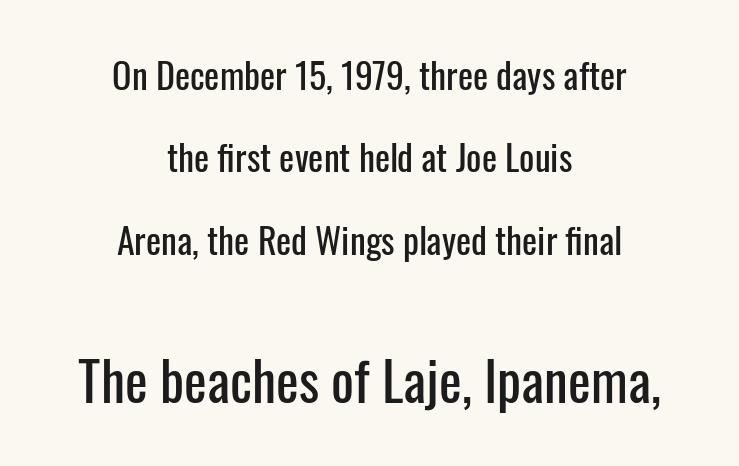
Q: Is the text italic (slanted)? A: No, it is upright.
Q: Is the typeface a serif or a sans-serif typeface? A: Sans-serif.
Q: Is the text underlined? A: No.
Q: How is the paragraph aligned? A: Centered.
Q: Is the spacing between letters normal or unusually wide? A: Normal.
Q: Is the spacing between lines tight, normal or loose? A: Loose.
Q: Which block of text is set in a larger size, the first (top) or the second (bottom)? A: The second (bottom) one.
Q: Width (condensed, normal, or wide)? A: Condensed.
Q: Stroke contrast? A: Low.
Q: x-height? A: Medium.
Q: Monospaced? A: No.
